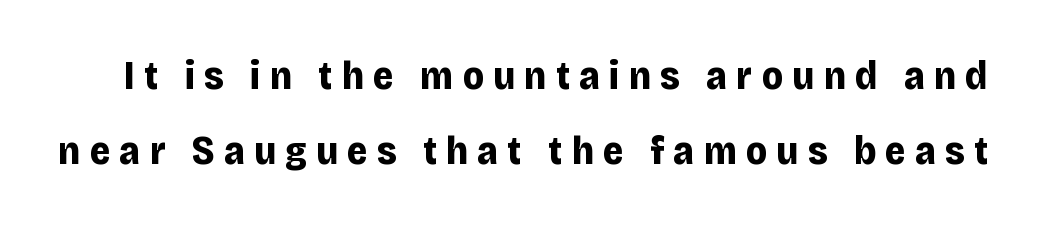
Q: Is the text bold? A: Yes.
Q: Is the text italic (slanted)? A: No, it is upright.
Q: Is the typeface a serif or a sans-serif typeface? A: Sans-serif.
Q: Is the text underlined? A: No.
Q: Is the spacing between letters normal or unusually wide? A: Unusually wide.
Q: Width (condensed, normal, or wide)? A: Normal.
Q: Stroke contrast? A: Low.
Q: x-height? A: Large.
Q: Monospaced? A: No.
